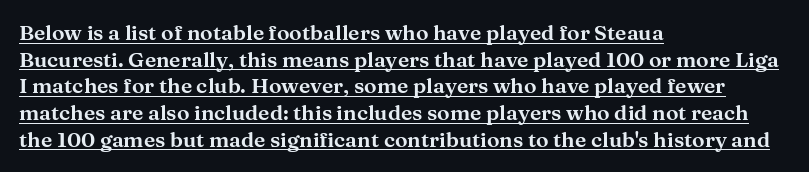
The image shows 21 px text type, upright; set left-aligned, normal line spacing (1.27x), normal letter spacing, underlined.
